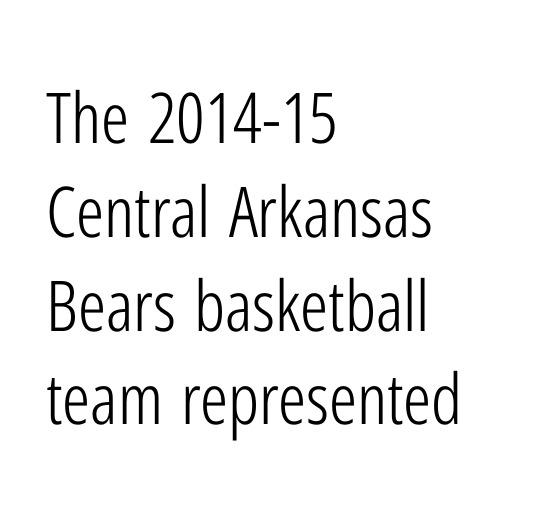
Q: Is the text bold? A: No.
Q: Is the text italic (slanted)? A: No, it is upright.
Q: Is the typeface a serif or a sans-serif typeface? A: Sans-serif.
Q: Is the text underlined? A: No.
Q: How is the paragraph aligned? A: Left-aligned.
Q: Is the spacing between letters normal or unusually wide? A: Normal.
Q: Is the spacing between lines tight, normal or loose? A: Normal.
Q: Width (condensed, normal, or wide)? A: Condensed.
Q: Stroke contrast? A: Low.
Q: x-height? A: Medium.
Q: Monospaced? A: No.
